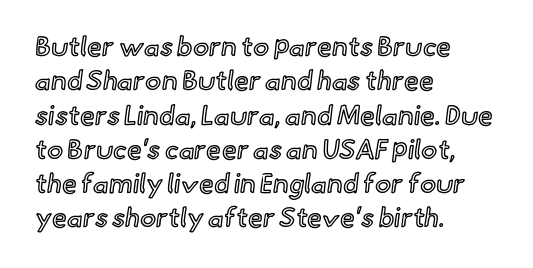
Q: Is the text italic (slanted)? A: Yes.
Q: Is the text underlined? A: No.
Q: How is the paragraph aligned? A: Left-aligned.
Q: Is the spacing between letters normal or unusually wide? A: Normal.
Q: Is the spacing between lines tight, normal or loose? A: Normal.
